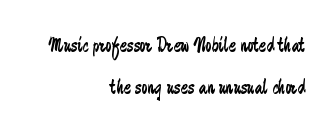
Q: Is the text bold? A: No.
Q: Is the text italic (slanted)? A: Yes.
Q: Is the text underlined? A: No.
Q: How is the paragraph aligned? A: Right-aligned.
Q: Is the spacing between letters normal or unusually wide? A: Normal.
Q: Is the spacing between lines tight, normal or loose? A: Loose.
